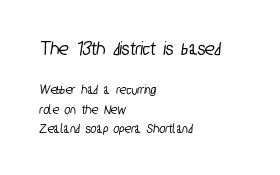
Q: Is the text underlined? A: No.
Q: How is the paragraph aligned? A: Left-aligned.
Q: Is the spacing between letters normal or unusually wide? A: Normal.
Q: Is the spacing between lines tight, normal or loose? A: Normal.
Q: Which block of text is set in a larger size, the first (top) or the second (bottom)? A: The first (top) one.
